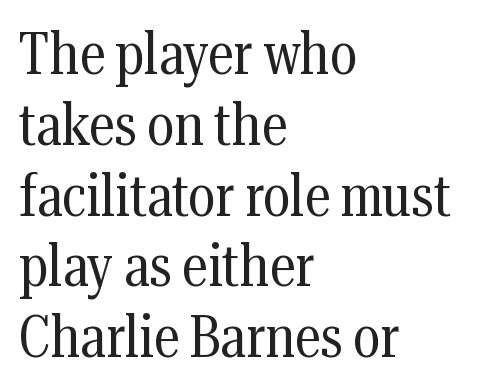
{"serif": "yes", "italic": "no", "bold": "no", "weight": "regular", "width": "condensed", "stroke_contrast": "medium", "x_height": "medium", "monospaced": "no", "underline": "no", "align": "left", "line_spacing_ratio": 1.2, "letter_spacing": "normal", "letter_spacing_em": 0.0, "glyph_px": 59}
